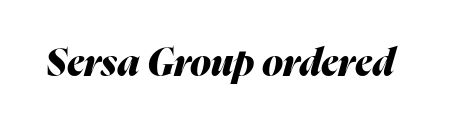
Q: Is the text bold? A: Yes.
Q: Is the text italic (slanted)? A: Yes, it leans right by about 16 degrees.
Q: Is the text underlined? A: No.
Q: Is the spacing between letters normal or unusually wide? A: Normal.
Q: Width (condensed, normal, or wide)? A: Normal.
Q: Stroke contrast? A: Medium.
Q: x-height? A: Medium.
Q: Monospaced? A: No.
